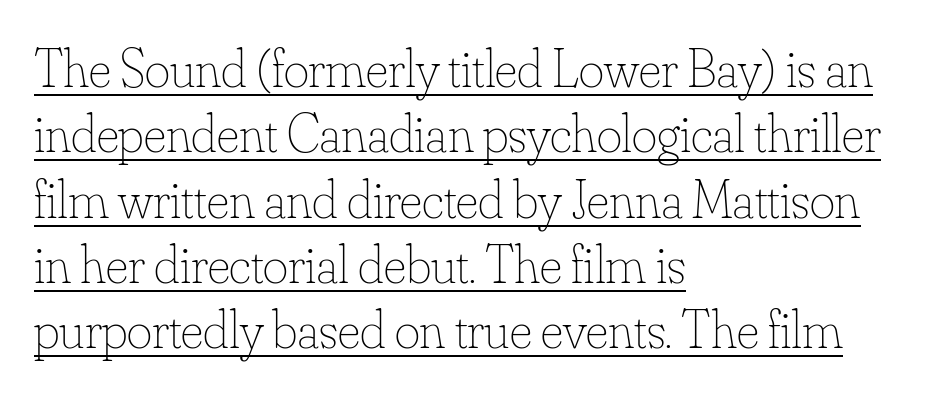
Q: Is the text bold? A: No.
Q: Is the text italic (slanted)? A: No, it is upright.
Q: Is the text underlined? A: Yes.
Q: How is the paragraph aligned? A: Left-aligned.
Q: Is the spacing between letters normal or unusually wide? A: Normal.
Q: Width (condensed, normal, or wide)? A: Normal.
Q: Stroke contrast? A: Low.
Q: x-height? A: Small.
Q: Monospaced? A: No.
